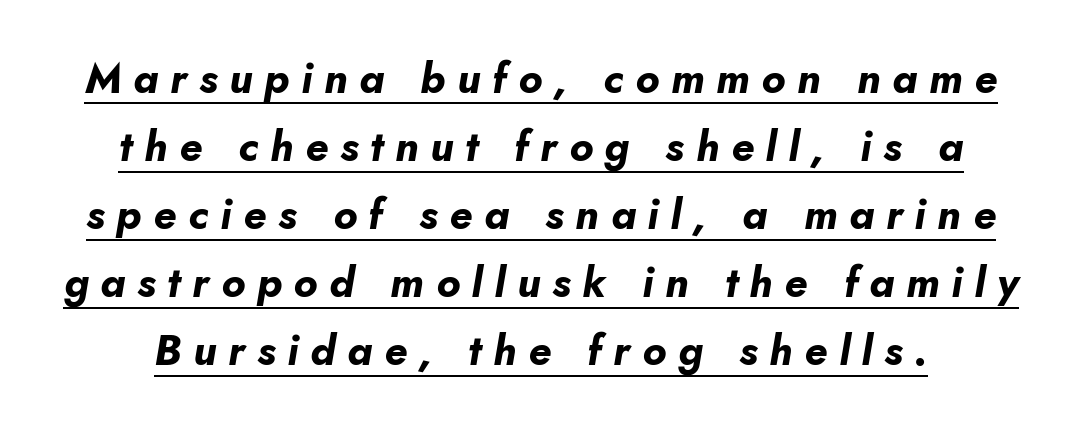
Q: Is the text bold? A: Yes.
Q: Is the text italic (slanted)? A: Yes, it leans right by about 10 degrees.
Q: Is the text underlined? A: Yes.
Q: Is the spacing between letters normal or unusually wide? A: Unusually wide.
Q: Is the spacing between lines tight, normal or loose? A: Normal.
Q: Width (condensed, normal, or wide)? A: Normal.
Q: Stroke contrast? A: Low.
Q: x-height? A: Small.
Q: Monospaced? A: No.
